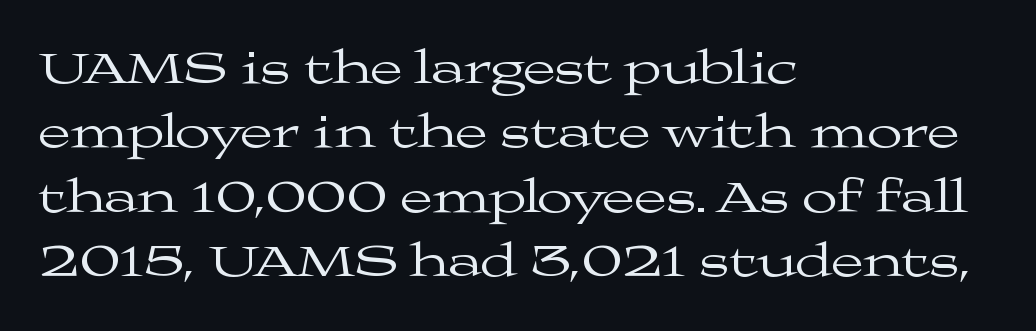
{"serif": "yes", "italic": "no", "bold": "no", "weight": "regular", "width": "wide", "stroke_contrast": "medium", "x_height": "medium", "monospaced": "no", "underline": "no", "align": "left", "line_spacing": "normal", "line_spacing_ratio": 1.37, "letter_spacing": "normal", "letter_spacing_em": 0.0, "glyph_px": 47}
